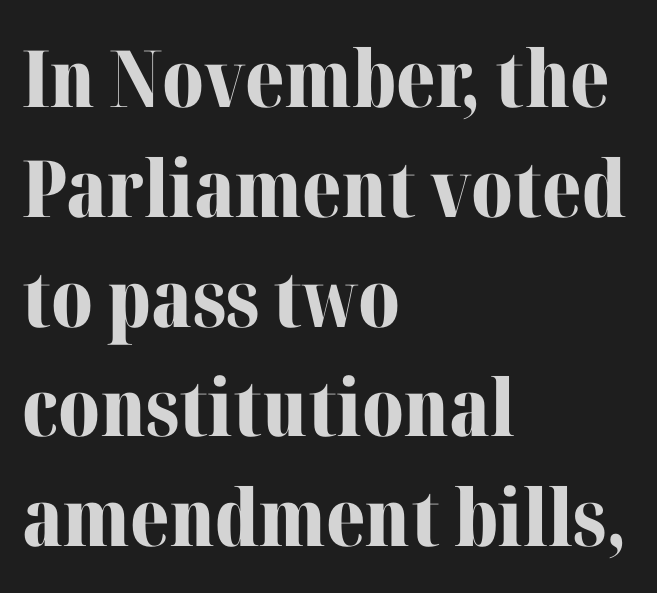
Q: Is the text bold? A: Yes.
Q: Is the text italic (slanted)? A: No, it is upright.
Q: Is the typeface a serif or a sans-serif typeface? A: Serif.
Q: Is the text underlined? A: No.
Q: How is the paragraph aligned? A: Left-aligned.
Q: Is the spacing between letters normal or unusually wide? A: Normal.
Q: Is the spacing between lines tight, normal or loose? A: Normal.
Q: Width (condensed, normal, or wide)? A: Normal.
Q: Stroke contrast? A: Medium.
Q: x-height? A: Medium.
Q: Monospaced? A: No.
